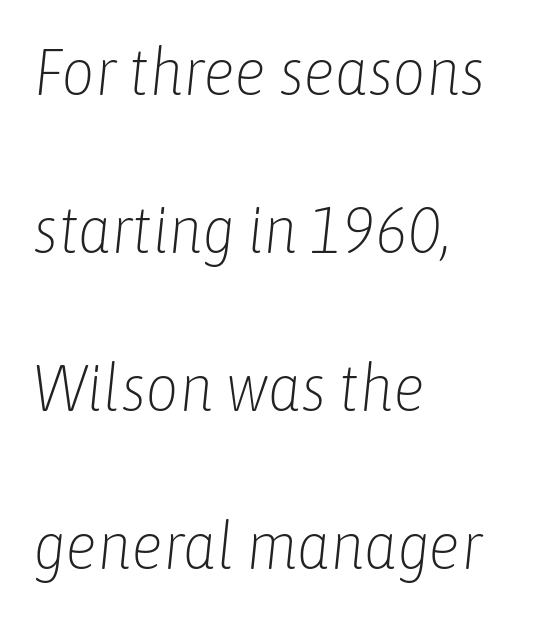
Q: Is the text bold? A: No.
Q: Is the text italic (slanted)? A: Yes, it leans right by about 6 degrees.
Q: Is the text underlined? A: No.
Q: How is the paragraph aligned? A: Left-aligned.
Q: Is the spacing between letters normal or unusually wide? A: Normal.
Q: Is the spacing between lines tight, normal or loose? A: Loose.
Q: Width (condensed, normal, or wide)? A: Condensed.
Q: Stroke contrast? A: Low.
Q: x-height? A: Medium.
Q: Monospaced? A: No.
